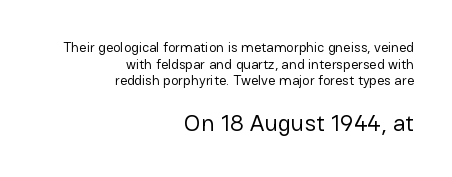
Q: Is the text bold? A: No.
Q: Is the text italic (slanted)? A: No, it is upright.
Q: Is the text underlined? A: No.
Q: How is the paragraph aligned? A: Right-aligned.
Q: Is the spacing between letters normal or unusually wide? A: Normal.
Q: Which block of text is set in a larger size, the first (top) or the second (bottom)? A: The second (bottom) one.
